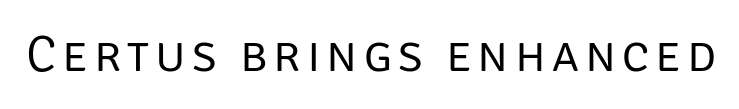
The image shows 51 px regular-weight sans-serif type, upright; set not underlined; low stroke contrast and a large x-height.
